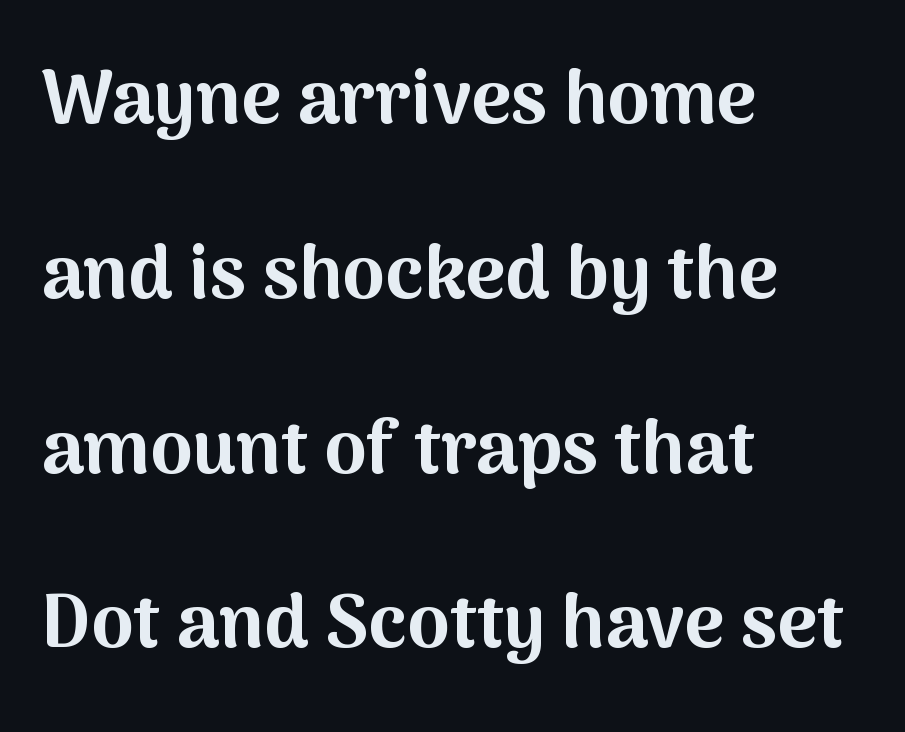
Letters rest on an invisible, unmarked baseline. The letters are bold, with thick, heavy strokes. How would I describe the line gaps? Wide and relaxed. The letters stand straight up with perfectly vertical stems. The font family rendered here belongs to the sans-serif group.
